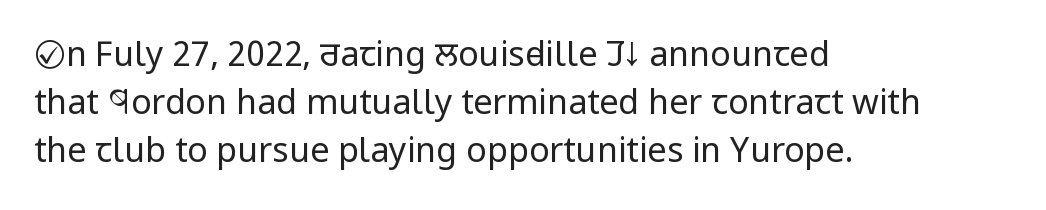
The image shows 34 px regular-weight, condensed sans-serif type, upright; set left-aligned, normal line spacing (1.41x), normal letter spacing, not underlined; low stroke contrast and a large x-height.
